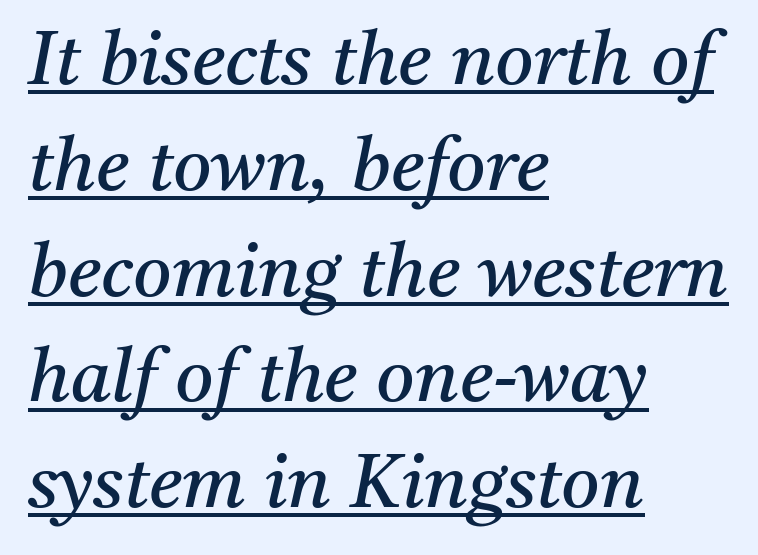
This rendering uses left alignment, leaving the right contour irregular. No extra ink here — the face is not bold. Caption: lettering with a line underneath. Does the leading feel generous? No, just average. Glyph-to-glyph distance matches everyday printed text. The letters are slanted; this is an italic face.
